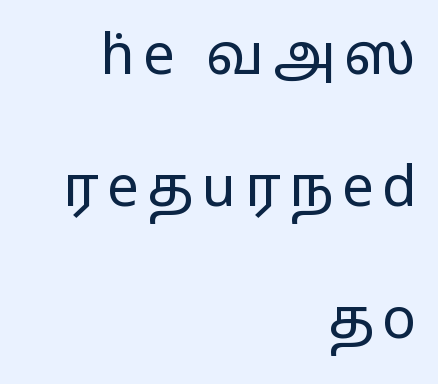
The image shows 56 px regular-weight, wide sans-serif type, upright; set right-aligned, loose line spacing (2.36x), not underlined; low stroke contrast and a medium x-height.
